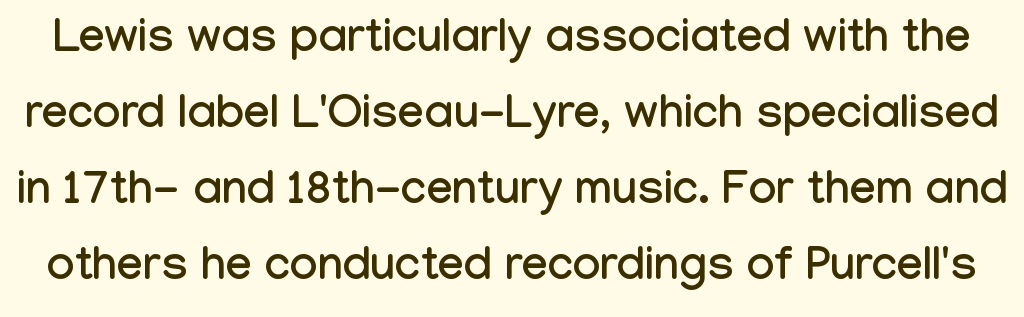
The image shows 47 px condensed sans-serif type, upright; set normal line spacing (1.62x), normal letter spacing, not underlined; low stroke contrast and a medium x-height.
